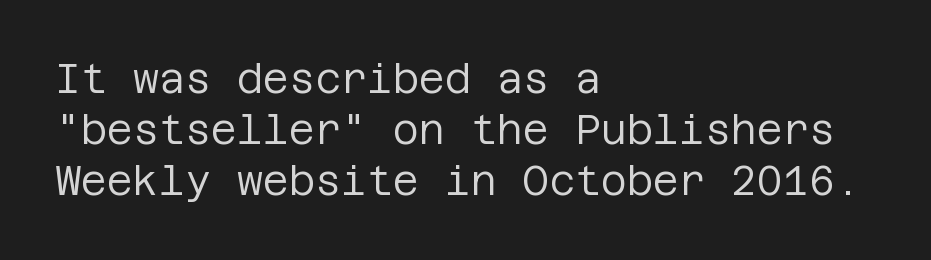
The image shows 40 px regular-weight sans-serif type, upright; set left-aligned, normal line spacing (1.27x), normal letter spacing, not underlined; low stroke contrast and a large x-height.
